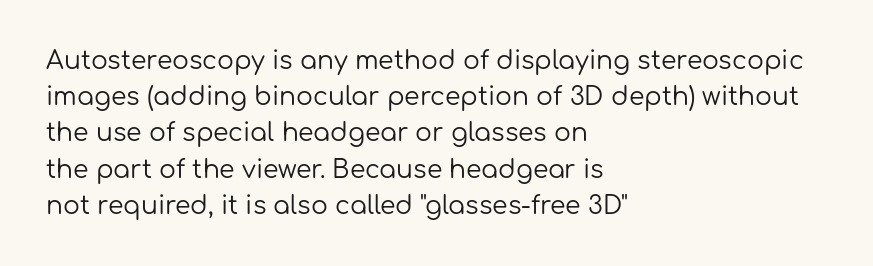
{"italic": "no", "bold": "no", "underline": "no", "align": "left", "line_spacing": "normal", "line_spacing_ratio": 1.45, "letter_spacing": "normal", "letter_spacing_em": 0.0, "glyph_px": 25}
